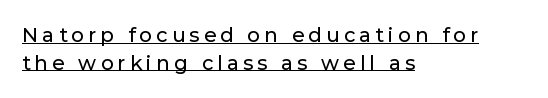
Notice how a bar underscores the lettering throughout. Each line starts at the same left margin while the right side varies. These lines have a slow, spaced-out rhythm from letter to letter. Horizontal bands of white between lines are of average thickness.
